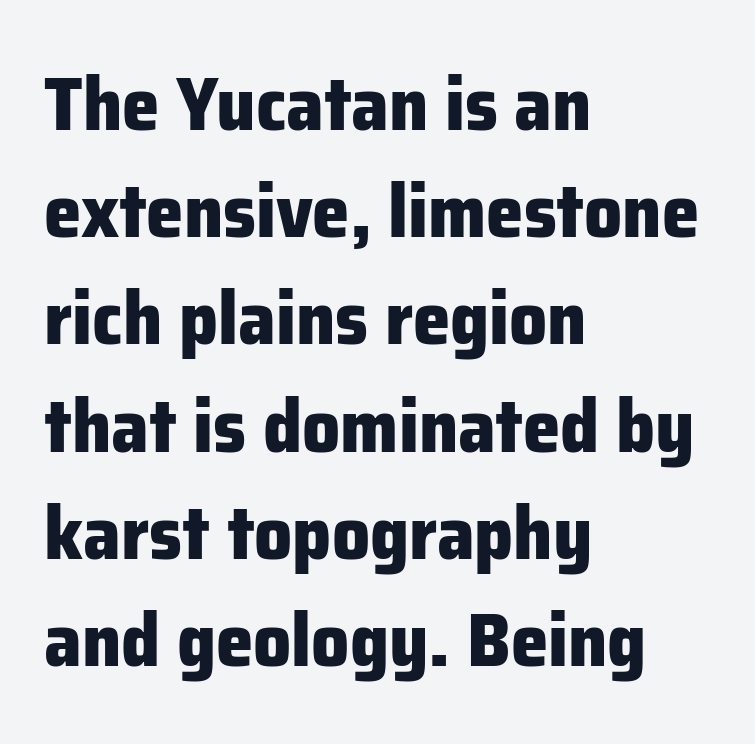
The image shows 75 px heavy sans-serif type, upright; set left-aligned, normal line spacing (1.43x), normal letter spacing, not underlined; low stroke contrast and a medium x-height.
